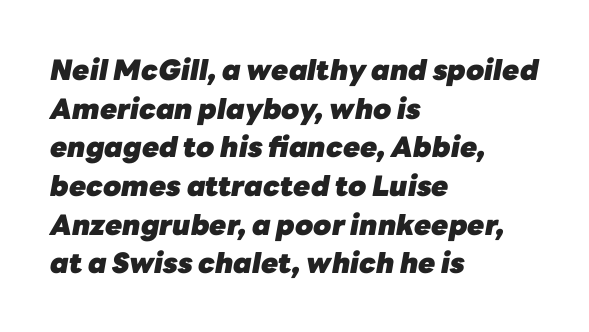
The image shows 28 px heavy type, italic (leaning right); set left-aligned, normal line spacing (1.38x), normal letter spacing, not underlined; low stroke contrast and a medium x-height.
